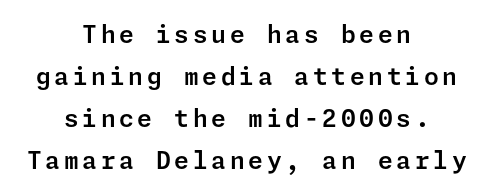
Q: Is the text italic (slanted)? A: No, it is upright.
Q: Is the text underlined? A: No.
Q: How is the paragraph aligned? A: Centered.
